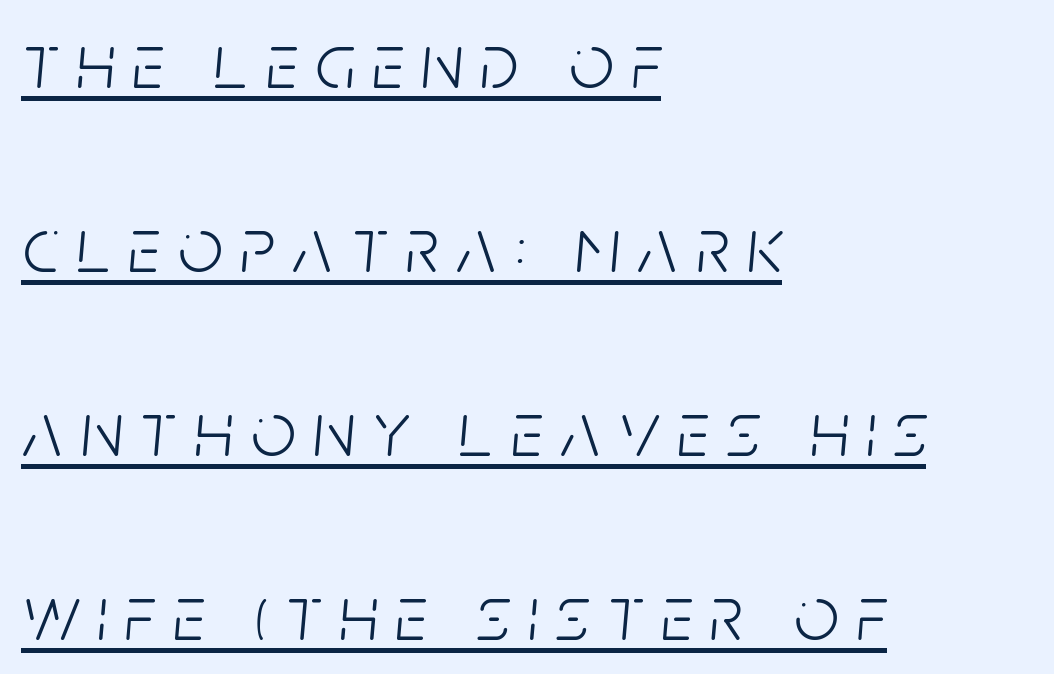
Q: Is the text bold? A: No.
Q: Is the text italic (slanted)? A: Yes, it leans right by about 5 degrees.
Q: Is the text underlined? A: Yes.
Q: How is the paragraph aligned? A: Left-aligned.
Q: Is the spacing between letters normal or unusually wide? A: Unusually wide.
Q: Is the spacing between lines tight, normal or loose? A: Loose.
Q: Width (condensed, normal, or wide)? A: Condensed.
Q: Stroke contrast? A: Low.
Q: x-height? A: Large.
Q: Monospaced? A: No.
